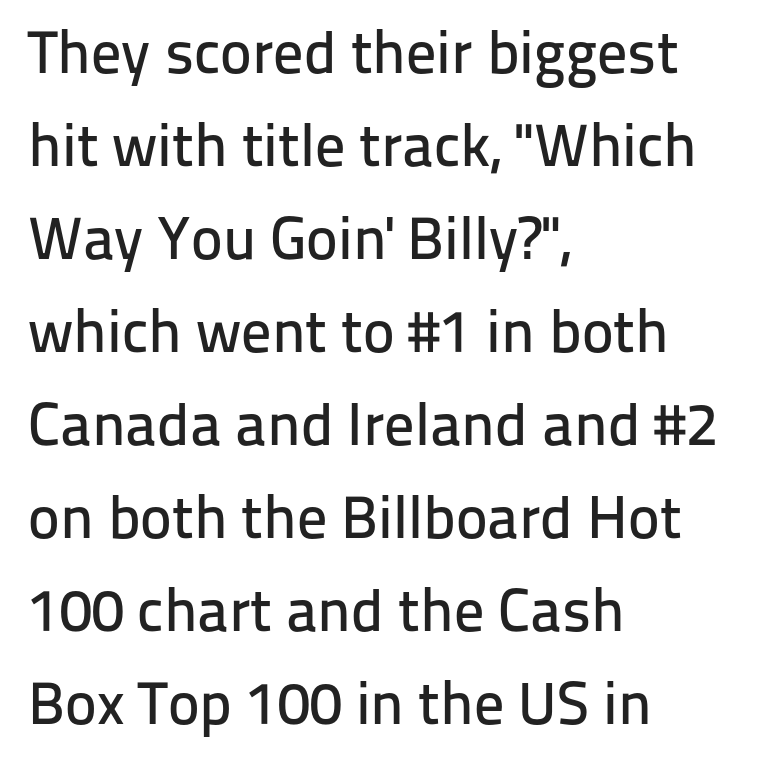
Q: Is the text italic (slanted)? A: No, it is upright.
Q: Is the typeface a serif or a sans-serif typeface? A: Sans-serif.
Q: Is the text underlined? A: No.
Q: How is the paragraph aligned? A: Left-aligned.
Q: Is the spacing between letters normal or unusually wide? A: Normal.
Q: Is the spacing between lines tight, normal or loose? A: Normal.
Q: Width (condensed, normal, or wide)? A: Normal.
Q: Stroke contrast? A: Low.
Q: x-height? A: Medium.
Q: Monospaced? A: No.
